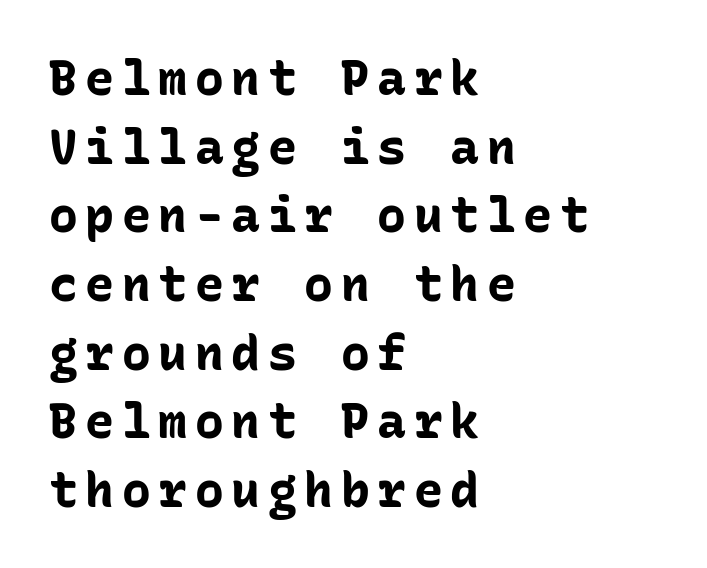
Regular leading. Ordinary non-slanted type is in use. This is sans-serif lettering, the kind often seen on screens and signage. Caption: bold face, heavy strokes.
